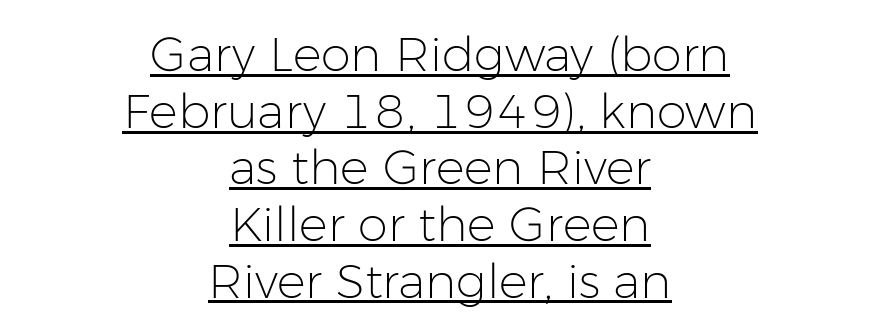
Posture: vertical. Does the copy run flush right? No — it is centered line by line. You could not count columns in this text — the font is proportionally spaced. These lines keep a tight, regular rhythm from letter to letter.
